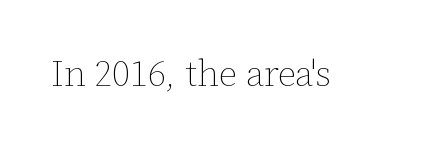
{"italic": "no", "bold": "no", "weight": "thin", "width": "normal", "stroke_contrast": "low", "x_height": "medium", "monospaced": "no", "underline": "no", "letter_spacing": "normal", "letter_spacing_em": 0.0, "glyph_px": 36}
